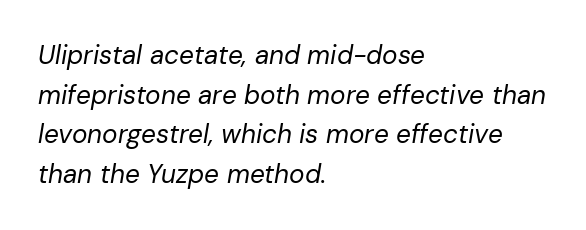
This rendering uses left alignment, leaving the right contour irregular. The tracking reads as untouched default to a designer's eye. Lines of text with bare space underneath. Reading down the column, the eye jumps a familiar distance to each next line. An italicized treatment has been applied to the whole sample.
